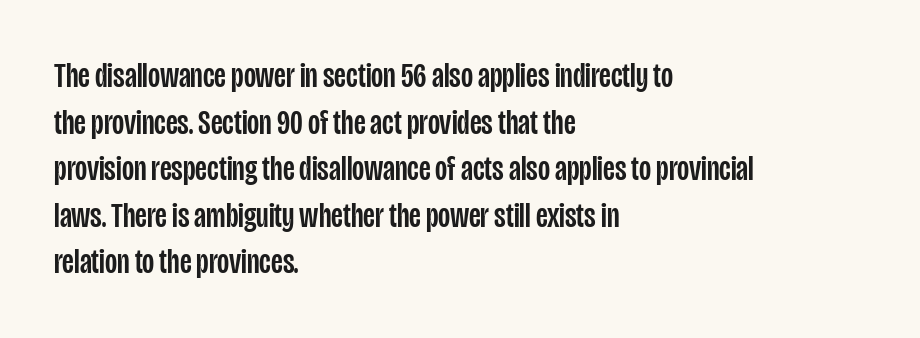
The image shows 35 px condensed sans-serif type, upright; set left-aligned, normal line spacing (1.33x), normal letter spacing, not underlined; low stroke contrast and a large x-height.
